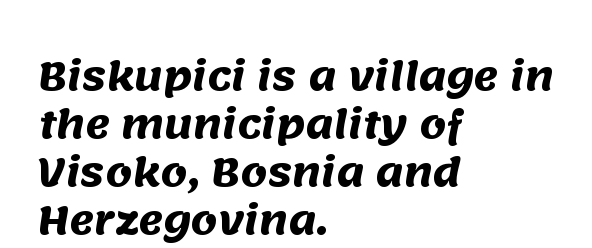
Character widths vary here, with narrow letters taking less room than wide ones. Casual observation: everything's shoved over to the left. In terms of leading, this rendering sits right in the middle. There is no visible air inserted between adjacent glyphs. The glyphs have the mass of a bold cut. No word sits above an underline.
